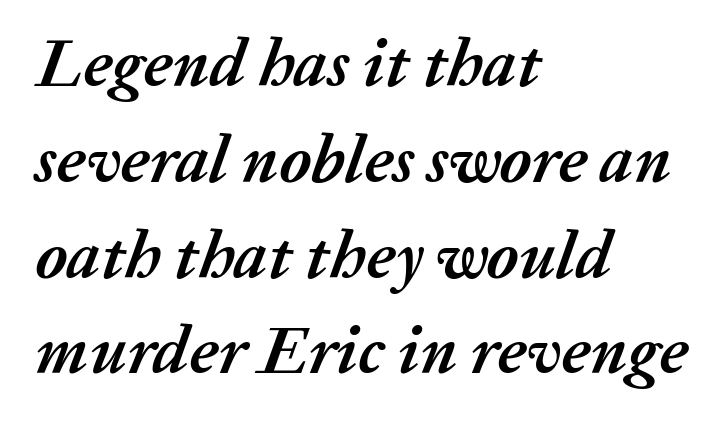
Q: Is the text bold? A: Yes.
Q: Is the text italic (slanted)? A: Yes, it leans right by about 20 degrees.
Q: Is the text underlined? A: No.
Q: How is the paragraph aligned? A: Left-aligned.
Q: Is the spacing between letters normal or unusually wide? A: Normal.
Q: Is the spacing between lines tight, normal or loose? A: Normal.
Q: Width (condensed, normal, or wide)? A: Normal.
Q: Stroke contrast? A: Medium.
Q: x-height? A: Medium.
Q: Monospaced? A: No.
